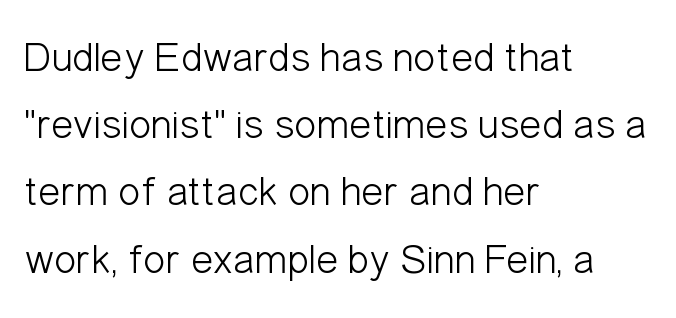
Q: Is the text bold? A: No.
Q: Is the text italic (slanted)? A: No, it is upright.
Q: Is the typeface a serif or a sans-serif typeface? A: Sans-serif.
Q: Is the text underlined? A: No.
Q: How is the paragraph aligned? A: Left-aligned.
Q: Is the spacing between letters normal or unusually wide? A: Normal.
Q: Is the spacing between lines tight, normal or loose? A: Normal.
Q: Width (condensed, normal, or wide)? A: Condensed.
Q: Stroke contrast? A: Low.
Q: x-height? A: Medium.
Q: Monospaced? A: No.
